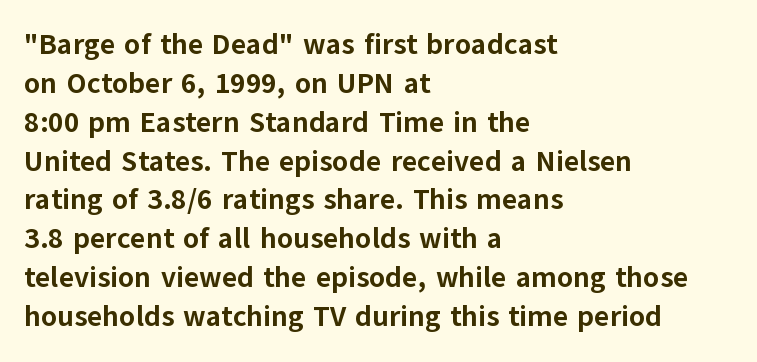
Q: Is the text bold? A: Yes.
Q: Is the text italic (slanted)? A: No, it is upright.
Q: Is the typeface a serif or a sans-serif typeface? A: Sans-serif.
Q: Is the text underlined? A: No.
Q: How is the paragraph aligned? A: Left-aligned.
Q: Is the spacing between letters normal or unusually wide? A: Normal.
Q: Is the spacing between lines tight, normal or loose? A: Normal.
Q: Width (condensed, normal, or wide)? A: Normal.
Q: Stroke contrast? A: Low.
Q: x-height? A: Medium.
Q: Monospaced? A: No.
